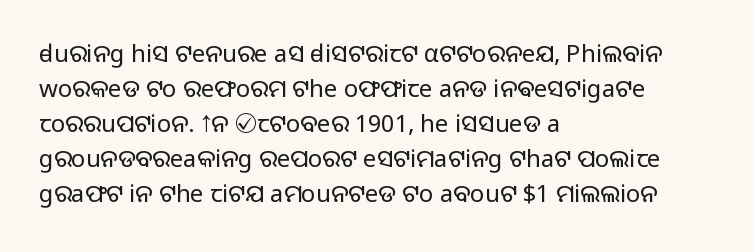
No word sits above an underline. This is the regular roman posture of the typeface. The lines in this sample share a left origin and differ only in where they stop. Successive baselines arrive at the customary interval.
